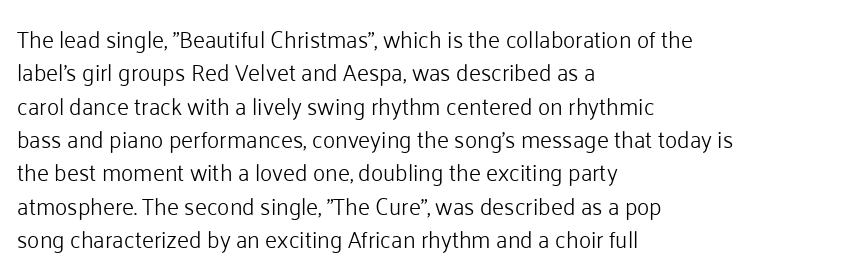
How would I describe the line gaps? Plain and ordinary. Just letters on the line, the space beneath them empty. Alignment: flush left. In terms of posture, this sample is upright.
